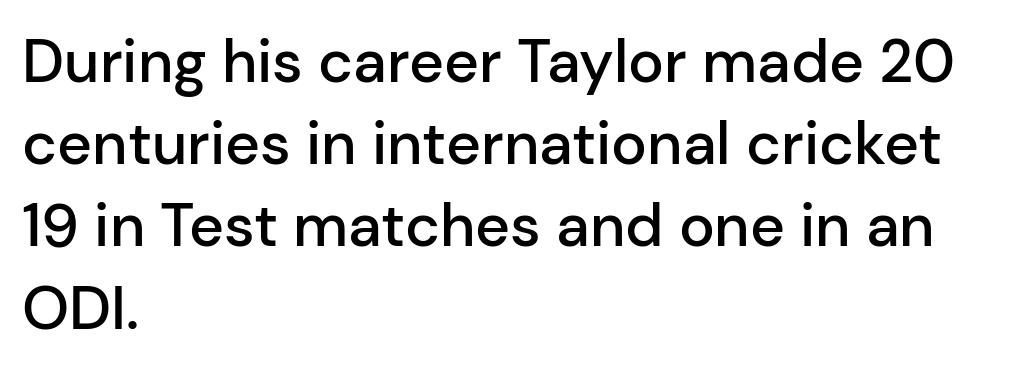
Observe the absence of serifs on each vertical stroke in this sample. The rendering anchors every line to the left-hand side. The tracking reads as untouched default to a designer's eye. Has an underline been added? It has not. Firm but not heavy-handed strokes: this text is semibold. Whoever set this chose a conventional vertical rhythm.
